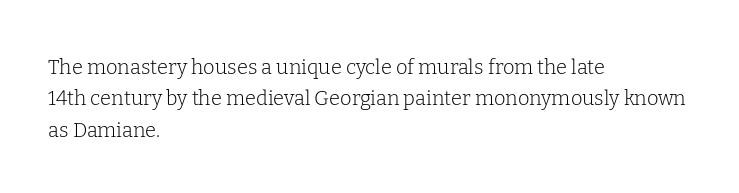
{"italic": "no", "bold": "no", "underline": "no", "align": "left", "line_spacing": "normal", "line_spacing_ratio": 1.57, "letter_spacing": "normal", "letter_spacing_em": 0.0, "glyph_px": 20}
